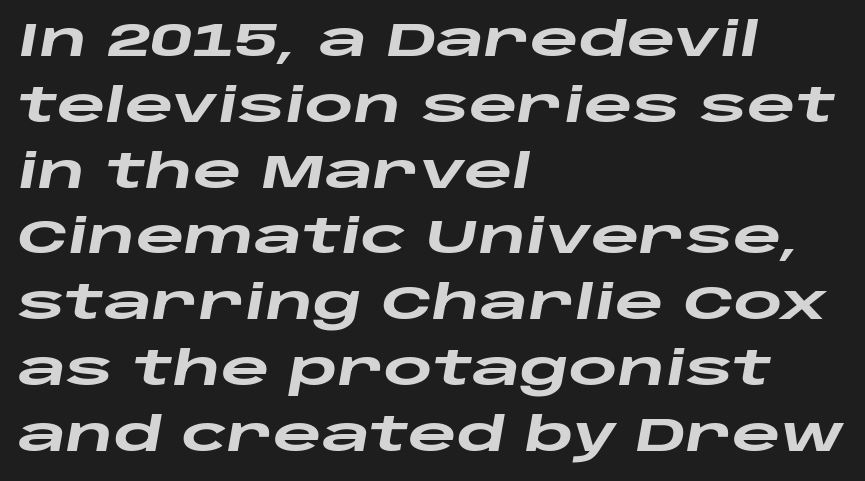
Q: Is the text bold? A: Yes.
Q: Is the text italic (slanted)? A: Yes, it leans right by about 10 degrees.
Q: Is the text underlined? A: No.
Q: How is the paragraph aligned? A: Left-aligned.
Q: Is the spacing between letters normal or unusually wide? A: Normal.
Q: Is the spacing between lines tight, normal or loose? A: Normal.
Q: Width (condensed, normal, or wide)? A: Wide.
Q: Stroke contrast? A: Low.
Q: x-height? A: Large.
Q: Monospaced? A: No.
